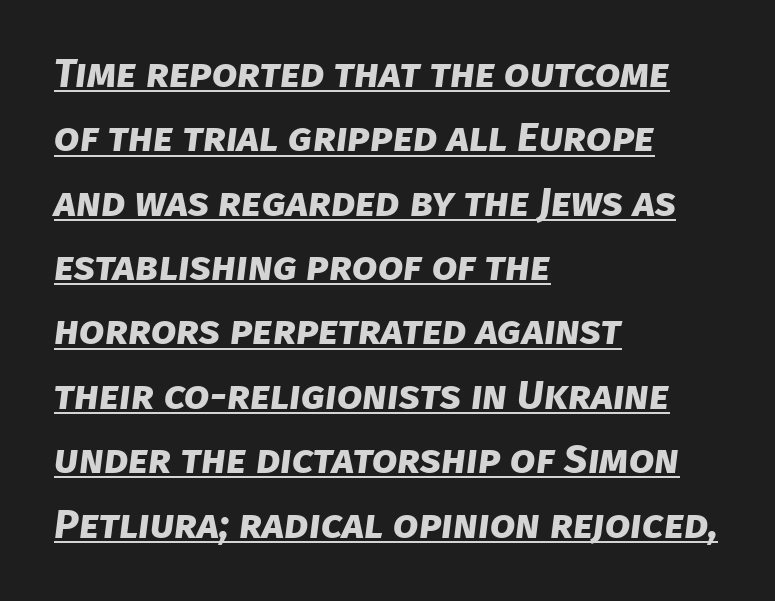
The image shows 41 px bold sans-serif type; set left-aligned, normal line spacing (1.57x), normal letter spacing, underlined; low stroke contrast and a large x-height.
